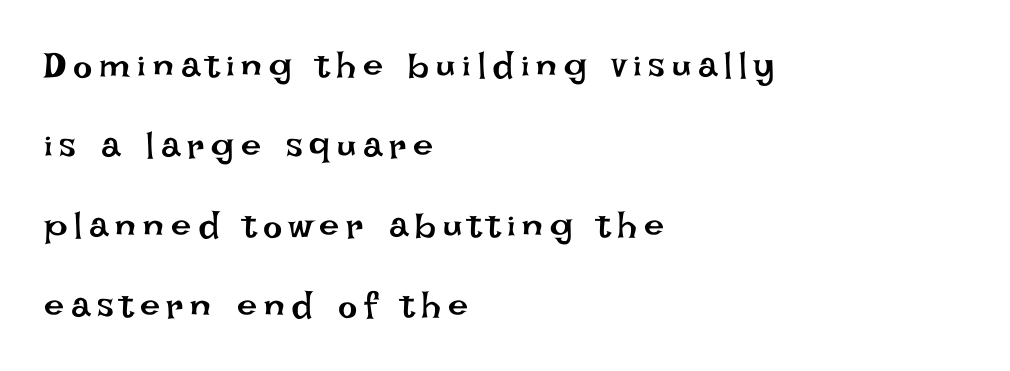
{"italic": "no", "bold": "no", "weight": "regular", "width": "normal", "stroke_contrast": "low", "x_height": "large", "monospaced": "no", "underline": "no", "align": "left", "line_spacing": "loose", "line_spacing_ratio": 2.22, "glyph_px": 36}
